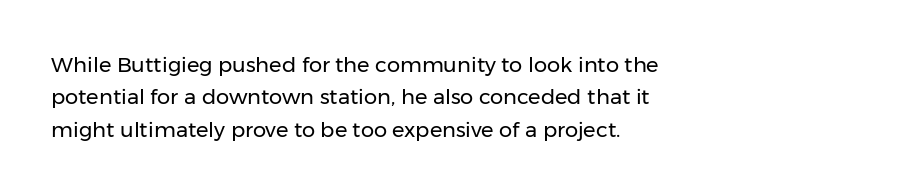
Q: Is the text bold? A: No.
Q: Is the text italic (slanted)? A: No, it is upright.
Q: Is the text underlined? A: No.
Q: How is the paragraph aligned? A: Left-aligned.
Q: Is the spacing between letters normal or unusually wide? A: Normal.
Q: Is the spacing between lines tight, normal or loose? A: Normal.
